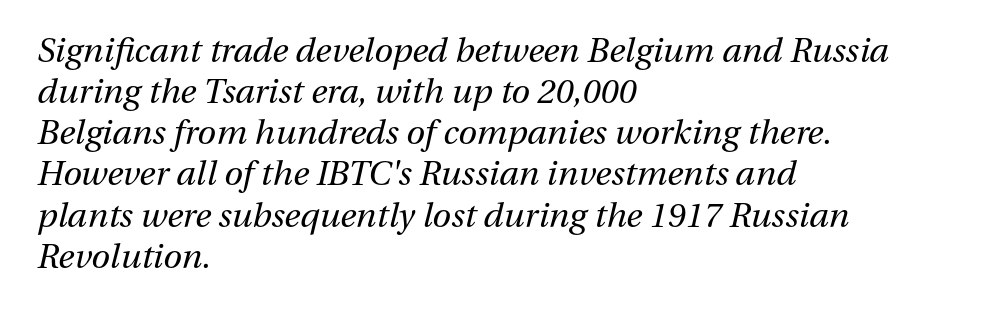
Weight: in the light-to-regular range. The specimen reads as italic at a glance. Default kerning and tracking; the words read as compact shapes. Proportional: the letters do not fall into vertical columns. Bare-footed words on every line.
